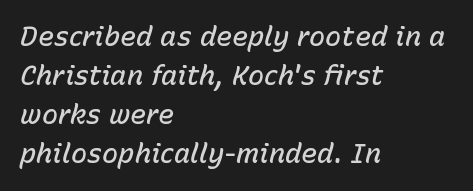
Notice how descenders clear the ascenders below comfortably — that's standard leading. The passage shown is not underscored anywhere. In terms of weight, the rendering is demibold, just under bold. Compared with typical body copy, the letter spacing here is the same.
